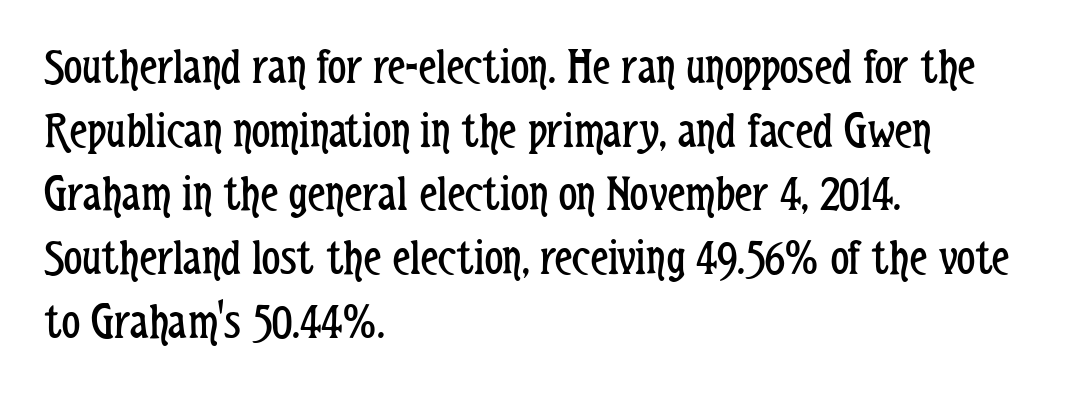
{"serif": "no", "italic": "no", "bold": "no", "weight": "regular", "width": "condensed", "stroke_contrast": "low", "x_height": "medium", "monospaced": "no", "underline": "no", "align": "left", "line_spacing": "normal", "line_spacing_ratio": 1.25, "letter_spacing": "normal", "letter_spacing_em": 0.0, "glyph_px": 51}
